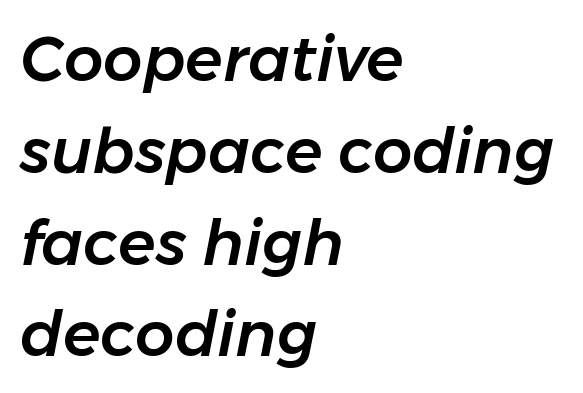
The lettering tilts uniformly, giving the passage an italic look. This rendering leaves character spacing at its baseline value. Descenders hang freely into open space. Which margin do the lines hug? The left one — the right edge is uneven. A typesetter would call this proportional, since set widths differ per character.
